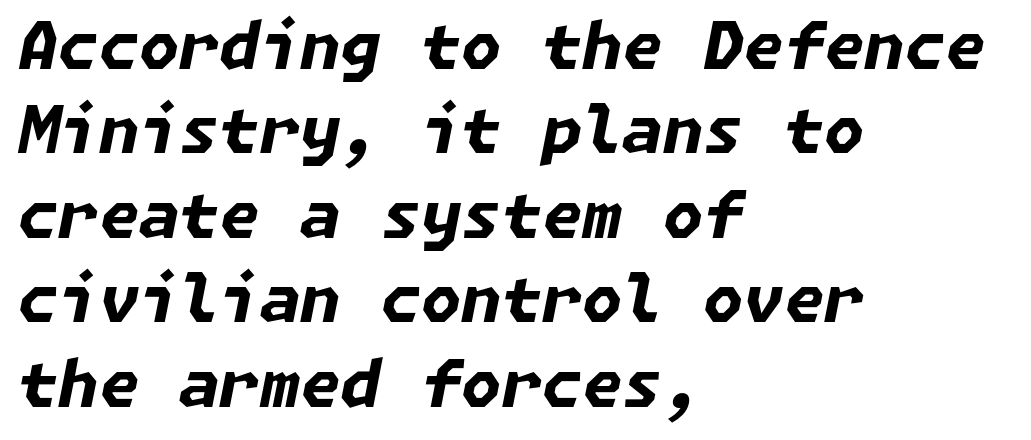
{"italic": "yes", "lean": "right", "slant_degrees": 11, "bold": "yes", "weight": "bold", "width": "normal", "stroke_contrast": "low", "x_height": "medium", "underline": "no", "align": "left", "line_spacing": "normal", "line_spacing_ratio": 1.3, "letter_spacing": "normal", "letter_spacing_em": 0.0, "glyph_px": 65}
